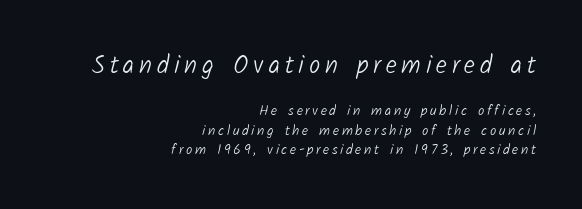
Q: Is the text bold? A: No.
Q: Is the text underlined? A: No.
Q: How is the paragraph aligned? A: Right-aligned.
Q: Is the spacing between lines tight, normal or loose? A: Normal.
Q: Which block of text is set in a larger size, the first (top) or the second (bottom)? A: The first (top) one.
